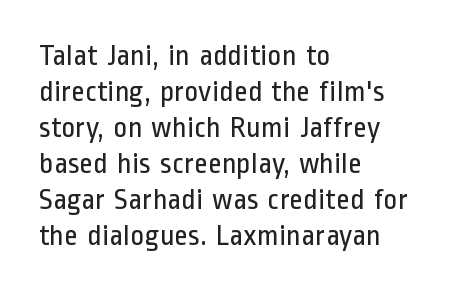
{"serif": "no", "italic": "no", "bold": "no", "weight": "regular", "width": "condensed", "stroke_contrast": "low", "x_height": "medium", "monospaced": "no", "underline": "no", "align": "left", "line_spacing_ratio": 1.2, "letter_spacing": "normal", "letter_spacing_em": 0.0, "glyph_px": 30}
